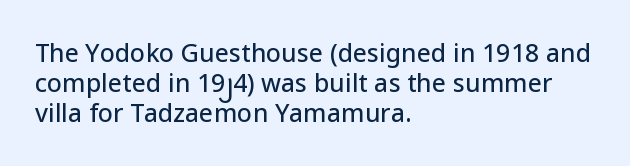
The image shows 25 px text type, upright; set left-aligned, line spacing 1.21x, normal letter spacing, not underlined.
